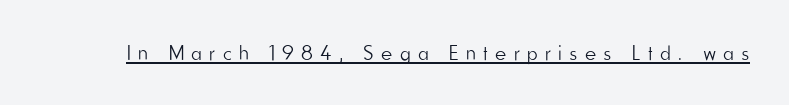
The image shows 21 px text type, upright; set unusually wide letter spacing (+0.37 em), underlined.
